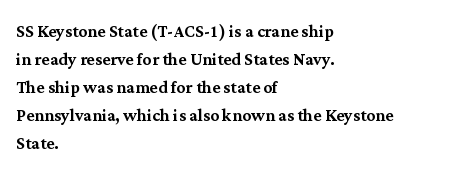
In terms of leading, this rendering sits right in the middle. Do the letters lean? They stand straight. These lines stack with their left ends in a neat column. The zone under the glyphs is completely vacant. The letters sit at their default tracking, neither squeezed nor spread.
